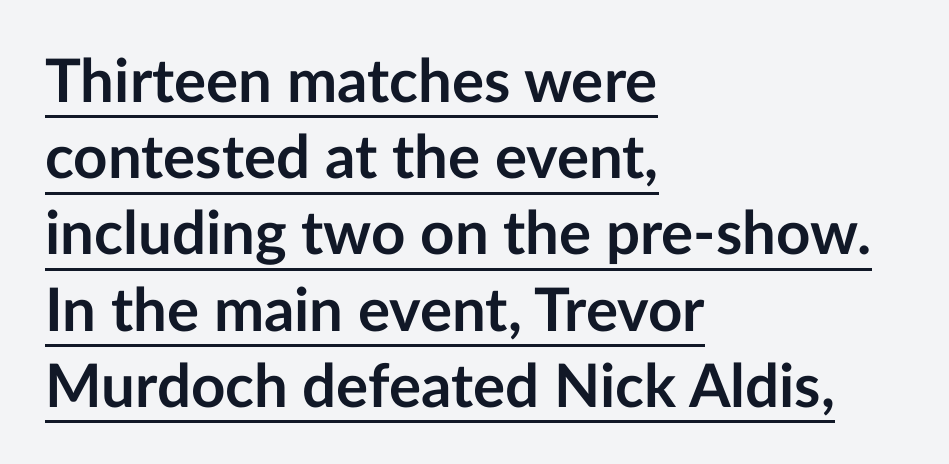
Q: Is the text bold? A: Yes.
Q: Is the text italic (slanted)? A: No, it is upright.
Q: Is the typeface a serif or a sans-serif typeface? A: Sans-serif.
Q: Is the text underlined? A: Yes.
Q: How is the paragraph aligned? A: Left-aligned.
Q: Is the spacing between letters normal or unusually wide? A: Normal.
Q: Is the spacing between lines tight, normal or loose? A: Normal.
Q: Width (condensed, normal, or wide)? A: Normal.
Q: Stroke contrast? A: Low.
Q: x-height? A: Medium.
Q: Monospaced? A: No.
